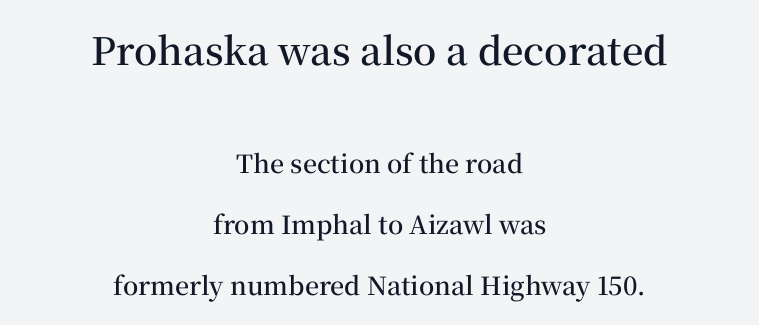
Horizontally, the lines are justified to the midpoint only. A clean baseline with only descenders dipping below it. Unlike a clean sans, this face finishes its strokes with serifs. The initial chunk of copy outweighs the following chunk in type size.
